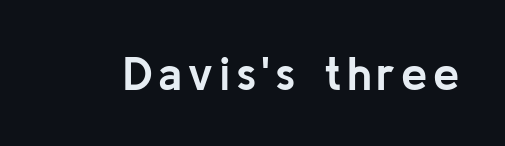
Q: Is the text bold? A: Yes.
Q: Is the text italic (slanted)? A: No, it is upright.
Q: Is the typeface a serif or a sans-serif typeface? A: Sans-serif.
Q: Is the text underlined? A: No.
Q: Width (condensed, normal, or wide)? A: Normal.
Q: Stroke contrast? A: Low.
Q: x-height? A: Medium.
Q: Monospaced? A: No.
